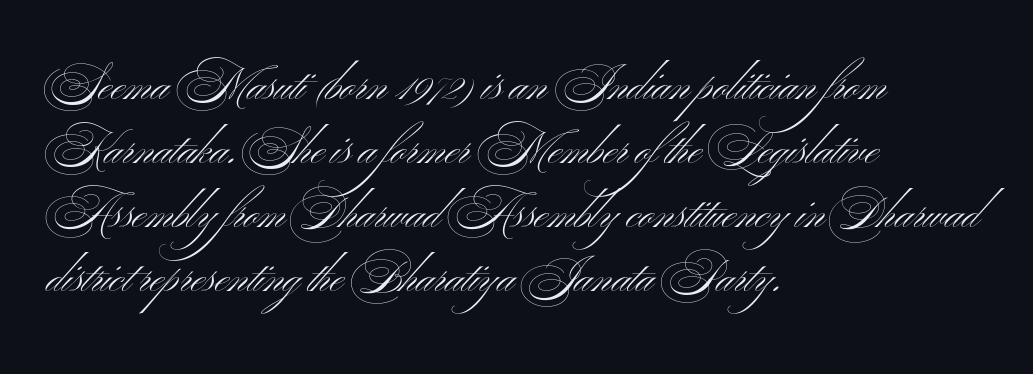
Q: Is the text bold? A: No.
Q: Is the text italic (slanted)? A: Yes.
Q: Is the typeface a serif or a sans-serif typeface? A: Sans-serif.
Q: Is the text underlined? A: No.
Q: How is the paragraph aligned? A: Left-aligned.
Q: Is the spacing between letters normal or unusually wide? A: Normal.
Q: Is the spacing between lines tight, normal or loose? A: Normal.
Q: Width (condensed, normal, or wide)? A: Wide.
Q: Stroke contrast? A: Medium.
Q: x-height? A: Small.
Q: Monospaced? A: No.
